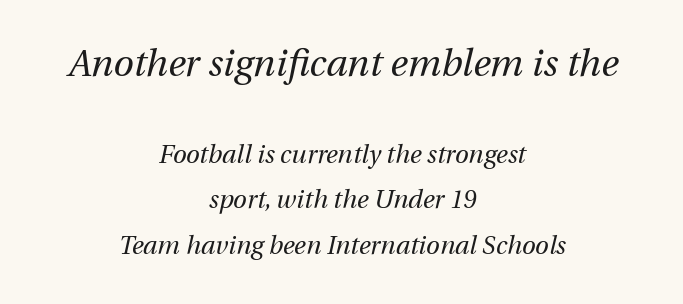
{"italic": "yes", "lean": "right", "slant_degrees": 12, "bold": "no", "weight": "regular", "width": "normal", "stroke_contrast": "medium", "x_height": "medium", "monospaced": "no", "underline": "no", "align": "center", "line_spacing_ratio": 1.82, "letter_spacing": "normal", "letter_spacing_em": 0.0, "larger_block": "first", "size_ratio": 1.48, "glyph_px": 37}
